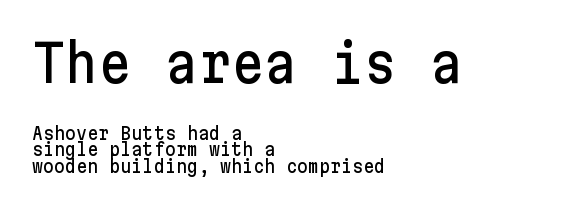
The image shows 51 px sans-serif type, upright; set left-aligned, tight line spacing (0.98x), normal letter spacing, not underlined; the first (top) block is 3.0x larger; low stroke contrast and a medium x-height.
